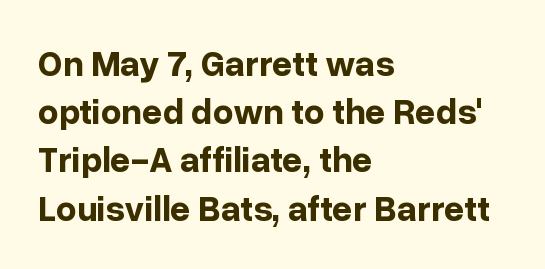
Q: Is the text bold? A: Yes.
Q: Is the text italic (slanted)? A: No, it is upright.
Q: Is the typeface a serif or a sans-serif typeface? A: Sans-serif.
Q: Is the text underlined? A: No.
Q: How is the paragraph aligned? A: Left-aligned.
Q: Is the spacing between letters normal or unusually wide? A: Normal.
Q: Is the spacing between lines tight, normal or loose? A: Normal.
Q: Width (condensed, normal, or wide)? A: Normal.
Q: Stroke contrast? A: Low.
Q: x-height? A: Medium.
Q: Monospaced? A: No.
